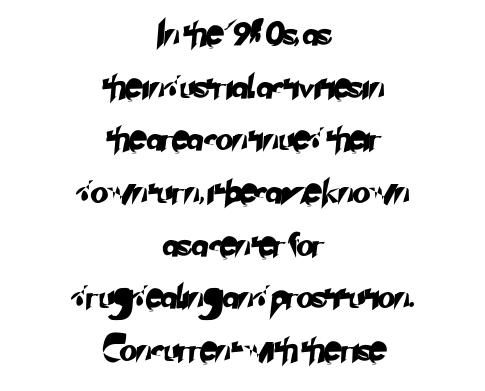
The image shows 23 px text type; set centered, loose line spacing (2.29x), normal letter spacing, not underlined.
